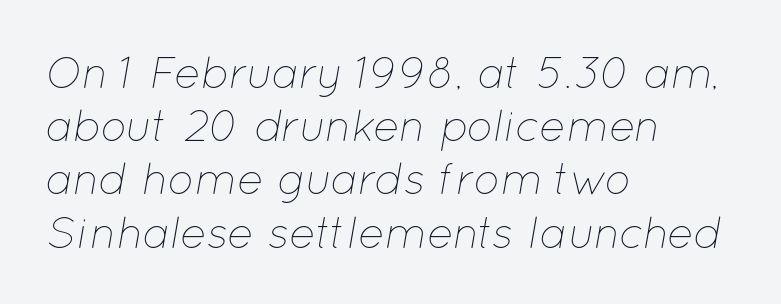
The image shows 44 px thin type, italic (leaning right); set left-aligned, line spacing 1.21x, normal letter spacing, not underlined; low stroke contrast and a medium x-height.
